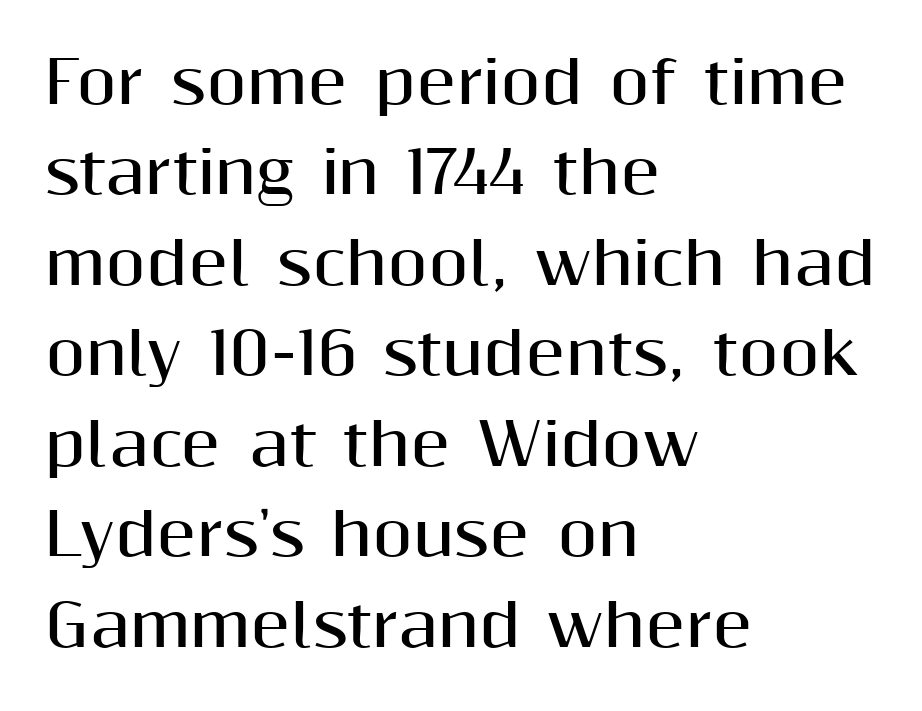
Q: Is the text bold? A: Yes.
Q: Is the text italic (slanted)? A: No, it is upright.
Q: Is the typeface a serif or a sans-serif typeface? A: Sans-serif.
Q: Is the text underlined? A: No.
Q: How is the paragraph aligned? A: Left-aligned.
Q: Is the spacing between letters normal or unusually wide? A: Normal.
Q: Is the spacing between lines tight, normal or loose? A: Normal.
Q: Width (condensed, normal, or wide)? A: Normal.
Q: Stroke contrast? A: Medium.
Q: x-height? A: Medium.
Q: Monospaced? A: No.
